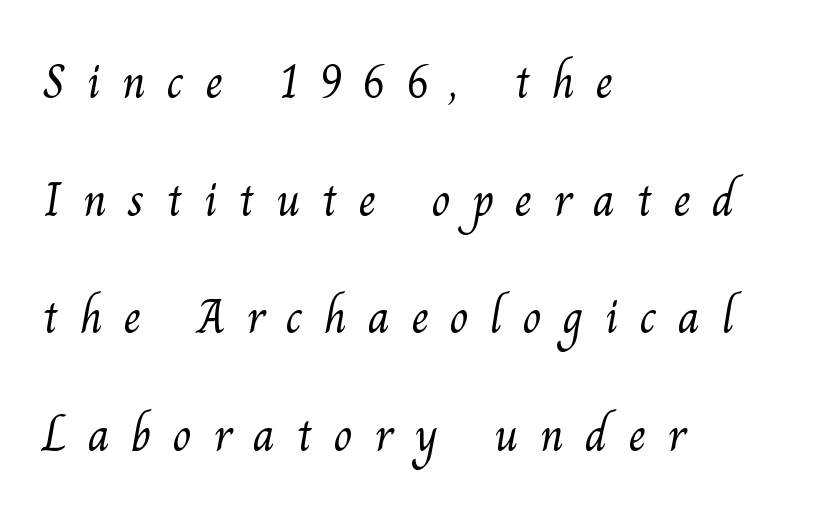
{"serif": "yes", "bold": "no", "weight": "light", "width": "normal", "stroke_contrast": "medium", "x_height": "small", "monospaced": "no", "underline": "no", "align": "left", "line_spacing": "loose", "line_spacing_ratio": 2.4, "letter_spacing": "wide", "letter_spacing_em": 0.43, "glyph_px": 49}
